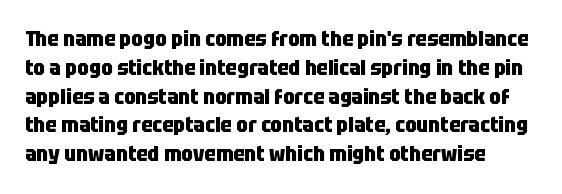
The image shows 21 px bold type, upright; set left-aligned, normal line spacing (1.37x), normal letter spacing, not underlined.
